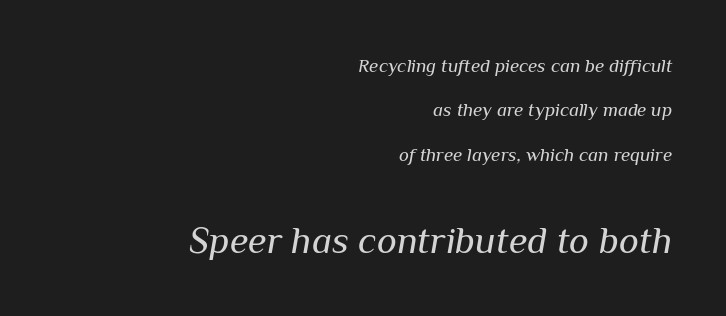
The image shows 38 px regular-weight type, italic (leaning right); set right-aligned, loose line spacing (2.34x), normal letter spacing, not underlined; the second (bottom) block is 2.0x larger; medium stroke contrast and a medium x-height.
